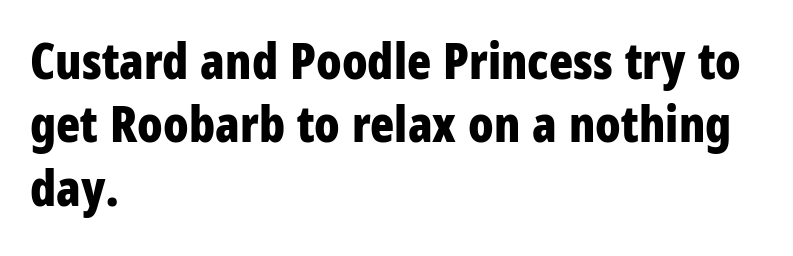
Q: Is the text bold? A: Yes.
Q: Is the text italic (slanted)? A: No, it is upright.
Q: Is the typeface a serif or a sans-serif typeface? A: Sans-serif.
Q: Is the text underlined? A: No.
Q: How is the paragraph aligned? A: Left-aligned.
Q: Is the spacing between letters normal or unusually wide? A: Normal.
Q: Is the spacing between lines tight, normal or loose? A: Normal.
Q: Width (condensed, normal, or wide)? A: Condensed.
Q: Stroke contrast? A: Low.
Q: x-height? A: Large.
Q: Monospaced? A: No.
